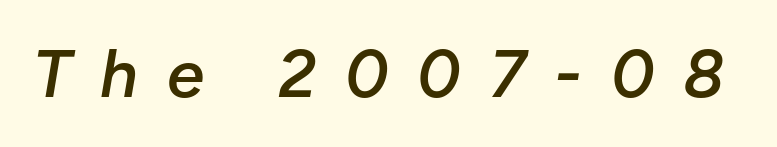
{"italic": "yes", "lean": "right", "slant_degrees": 10, "bold": "semi", "weight": "semibold", "width": "normal", "stroke_contrast": "low", "x_height": "medium", "monospaced": "no", "underline": "no", "letter_spacing": "wide", "letter_spacing_em": 0.43, "glyph_px": 67}
